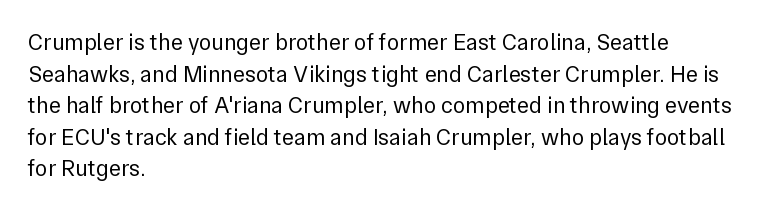
{"italic": "no", "bold": "no", "underline": "no", "align": "left", "line_spacing": "normal", "line_spacing_ratio": 1.37, "letter_spacing": "normal", "letter_spacing_em": 0.0, "glyph_px": 23}
